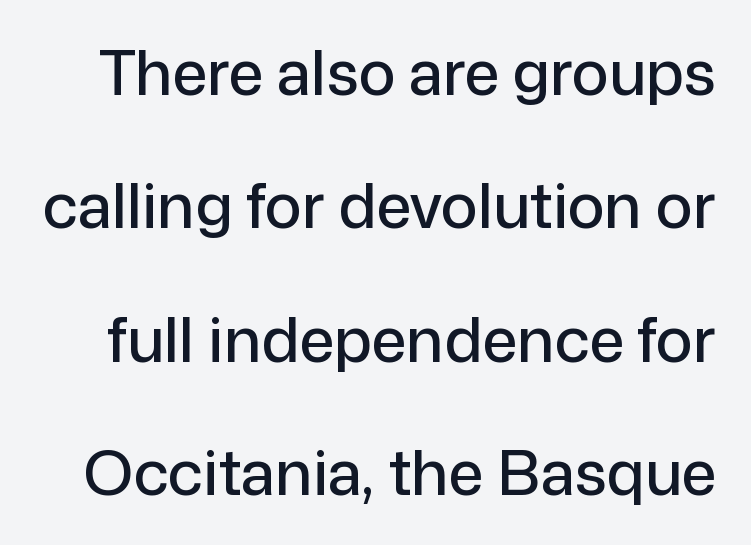
Q: Is the text italic (slanted)? A: No, it is upright.
Q: Is the typeface a serif or a sans-serif typeface? A: Sans-serif.
Q: Is the text underlined? A: No.
Q: Is the spacing between letters normal or unusually wide? A: Normal.
Q: Is the spacing between lines tight, normal or loose? A: Loose.
Q: Width (condensed, normal, or wide)? A: Normal.
Q: Stroke contrast? A: Low.
Q: x-height? A: Medium.
Q: Monospaced? A: No.
